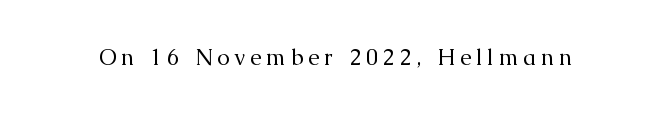
Substantial extra tracking has been applied to these lines. Each row of text sits above clean, open space. Nothing heavy about these letters — not bold at all. Ordinary non-slanted type is in use.
